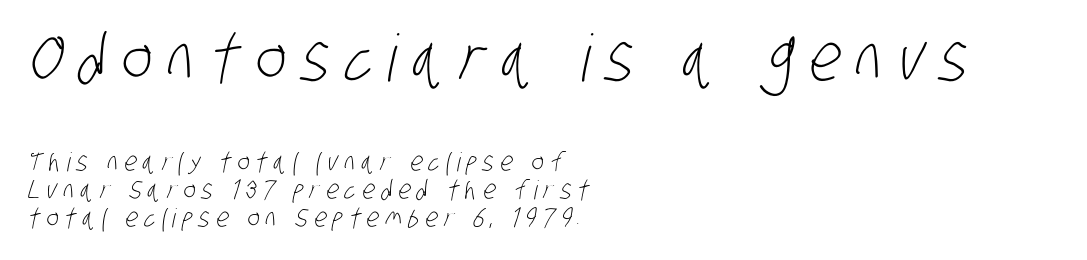
{"serif": "no", "bold": "no", "weight": "light", "width": "condensed", "stroke_contrast": "low", "x_height": "large", "monospaced": "no", "underline": "no", "align": "left", "line_spacing": "tight", "line_spacing_ratio": 1.08, "letter_spacing": "wide", "letter_spacing_em": 0.24, "larger_block": "first", "size_ratio": 2.5, "glyph_px": 65}
